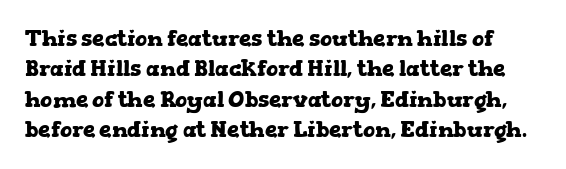
Q: Is the text bold? A: Yes.
Q: Is the text italic (slanted)? A: No, it is upright.
Q: Is the text underlined? A: No.
Q: Is the spacing between letters normal or unusually wide? A: Normal.
Q: Is the spacing between lines tight, normal or loose? A: Normal.
